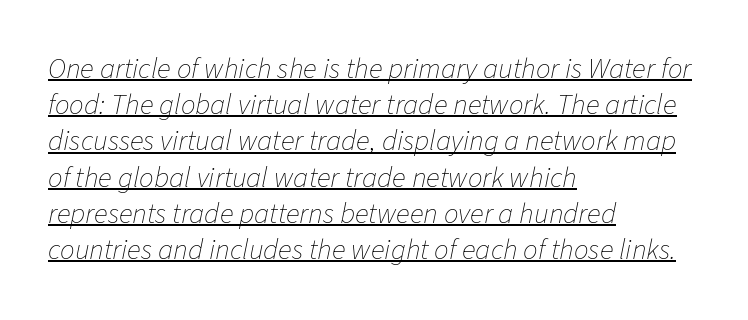
The image shows 29 px thin type, italic (leaning right); set left-aligned, normal line spacing (1.25x), normal letter spacing, underlined; low stroke contrast and a medium x-height.
